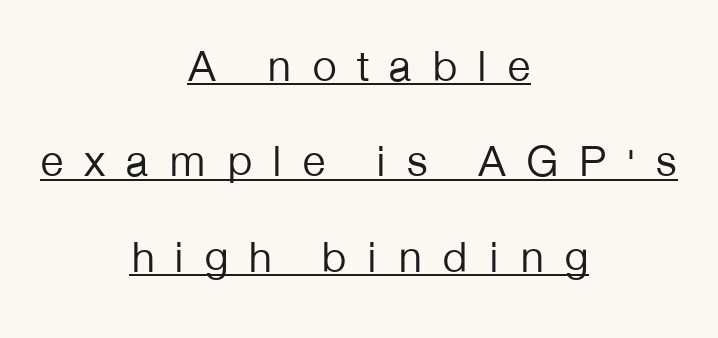
The image shows 44 px regular-weight sans-serif type, upright; set centered, loose line spacing (2.17x), unusually wide letter spacing (+0.43 em), underlined; low stroke contrast and a medium x-height.
